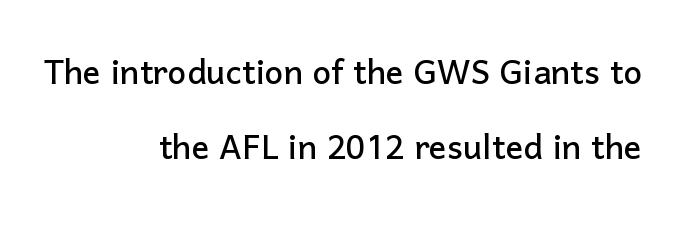
Nobody drew a line under any word here. You can tell from the bare stems that sans-serif type was used. The leading is moderate, giving the passage an even texture. Proportional: the letters do not fall into vertical columns.
